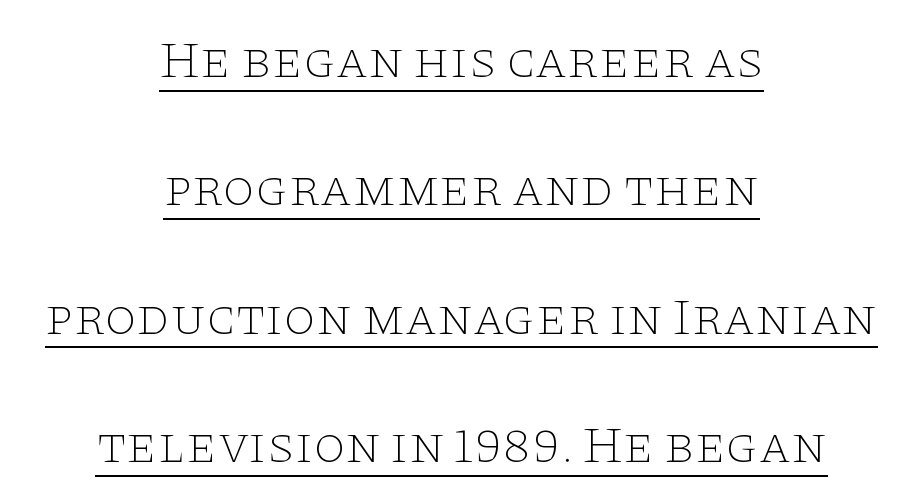
{"serif": "yes", "italic": "no", "bold": "no", "weight": "thin", "width": "wide", "stroke_contrast": "low", "x_height": "large", "monospaced": "no", "underline": "yes", "align": "center", "line_spacing": "loose", "line_spacing_ratio": 2.47, "letter_spacing": "normal", "letter_spacing_em": 0.0, "glyph_px": 52}
